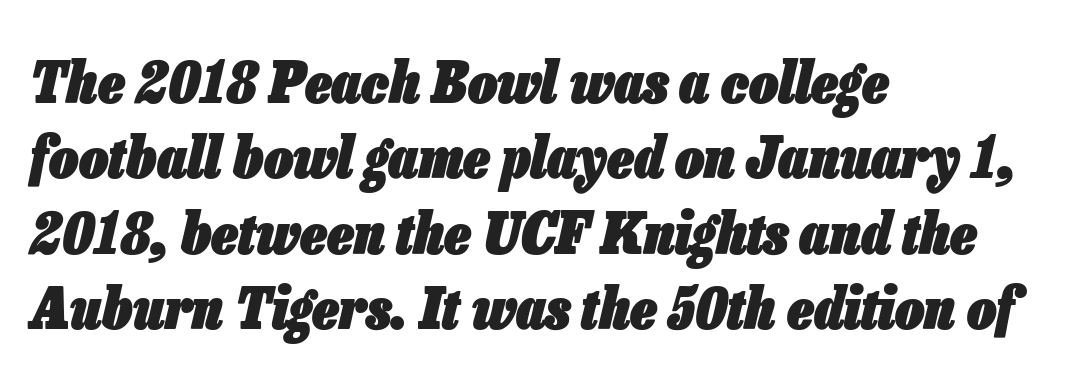
Each word holds together tightly as a unit, with standard inter-letter gaps. Thick stems and heavy bowls — unmistakably bold. The foot of each line stays bare and open. The passage is arranged the way most books set body copy — flush left. This sample has the flowing, uneven cadence of proportional lettering. Would a proofreader flag this as italicized? Yes.
